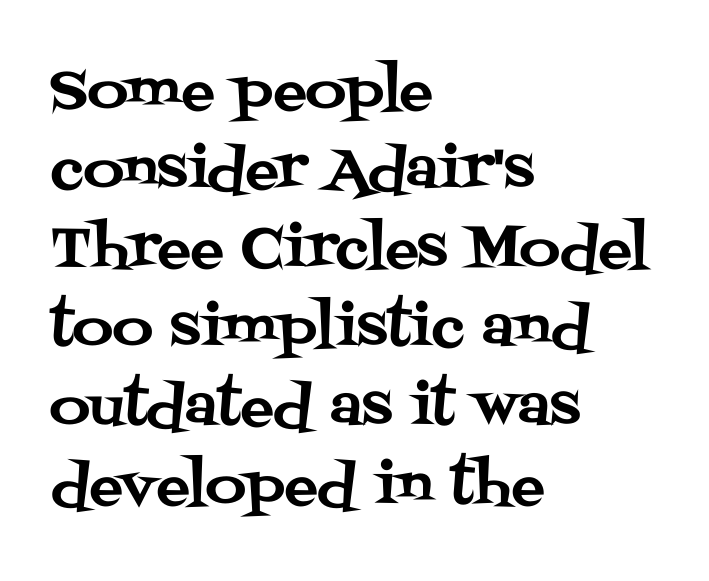
{"serif": "yes", "italic": "no", "width": "normal", "stroke_contrast": "medium", "x_height": "large", "monospaced": "no", "underline": "no", "align": "left", "line_spacing": "normal", "line_spacing_ratio": 1.41, "letter_spacing": "normal", "letter_spacing_em": 0.0, "glyph_px": 56}
